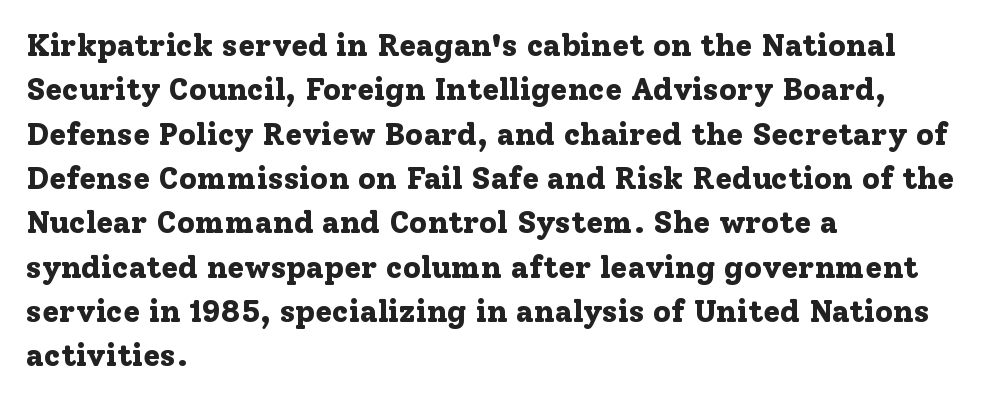
{"serif": "yes", "italic": "no", "bold": "yes", "weight": "bold", "width": "normal", "stroke_contrast": "low", "x_height": "medium", "monospaced": "no", "underline": "no", "align": "left", "line_spacing": "normal", "line_spacing_ratio": 1.43, "letter_spacing": "normal", "letter_spacing_em": 0.0, "glyph_px": 31}
